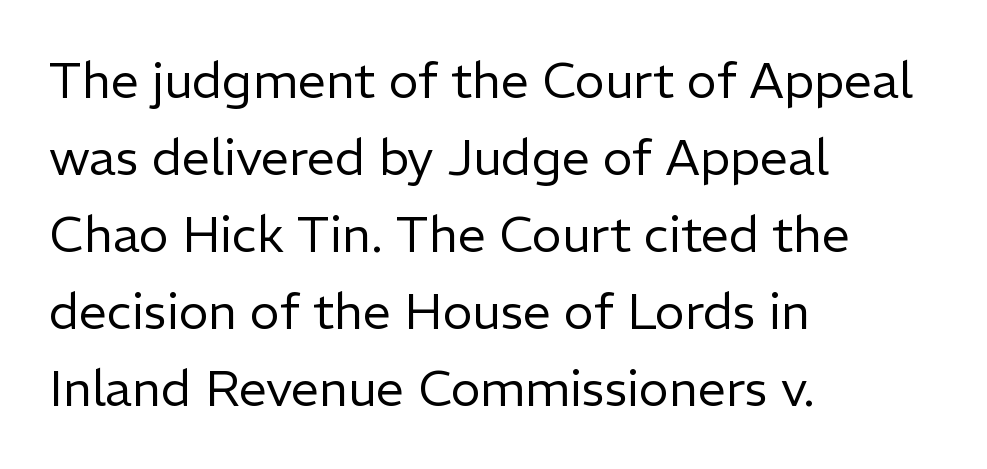
The image shows 50 px regular-weight sans-serif type, upright; set left-aligned, normal line spacing (1.54x), normal letter spacing, not underlined; low stroke contrast and a medium x-height.
